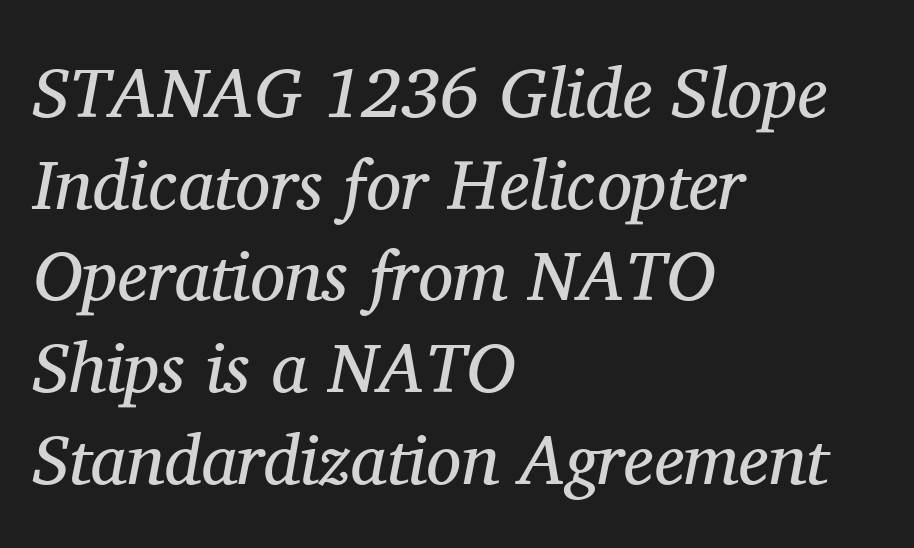
{"serif": "yes", "italic": "yes", "lean": "right", "slant_degrees": 11, "bold": "no", "weight": "regular", "width": "normal", "stroke_contrast": "medium", "x_height": "medium", "monospaced": "no", "underline": "no", "align": "left", "line_spacing": "normal", "line_spacing_ratio": 1.31, "letter_spacing": "normal", "letter_spacing_em": 0.0, "glyph_px": 70}
